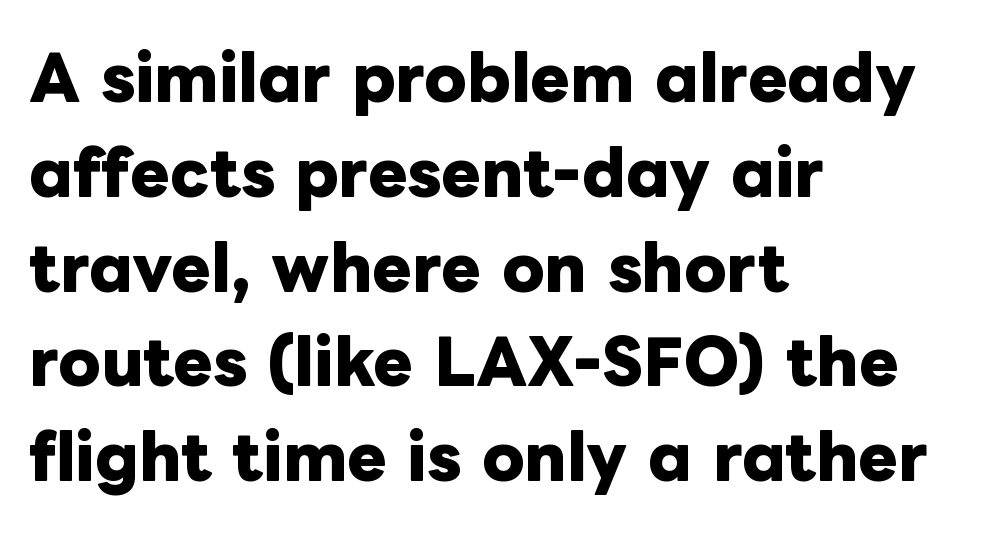
The image shows 60 px heavy type, upright; set left-aligned, normal line spacing (1.58x), normal letter spacing, not underlined; low stroke contrast and a medium x-height.
